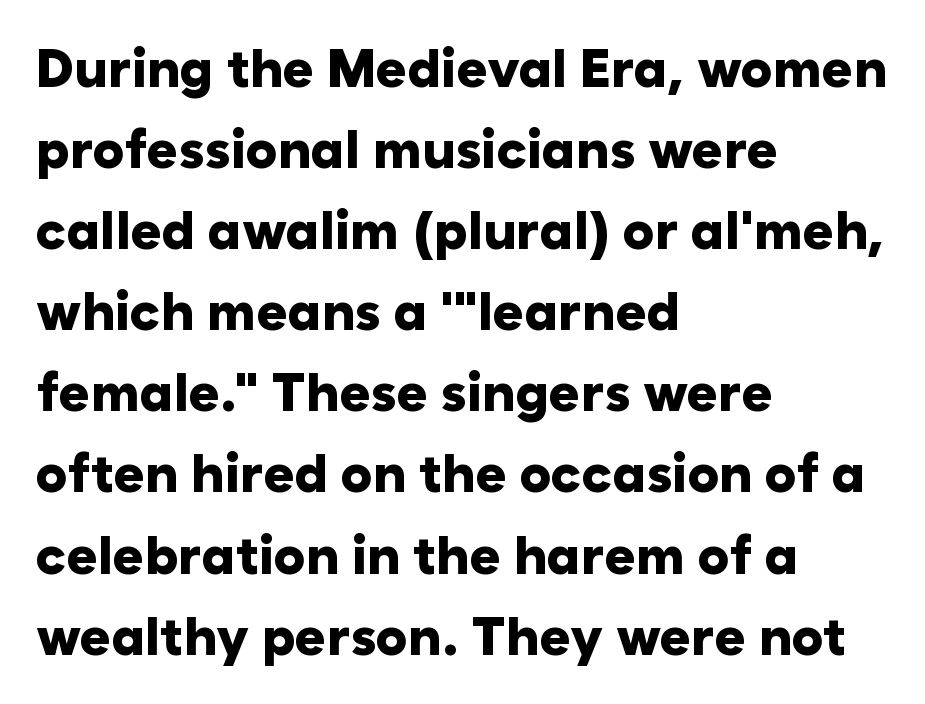
Q: Is the text bold? A: Yes.
Q: Is the text italic (slanted)? A: No, it is upright.
Q: Is the typeface a serif or a sans-serif typeface? A: Sans-serif.
Q: Is the text underlined? A: No.
Q: How is the paragraph aligned? A: Left-aligned.
Q: Is the spacing between letters normal or unusually wide? A: Normal.
Q: Is the spacing between lines tight, normal or loose? A: Normal.
Q: Width (condensed, normal, or wide)? A: Normal.
Q: Stroke contrast? A: Low.
Q: x-height? A: Medium.
Q: Monospaced? A: No.
